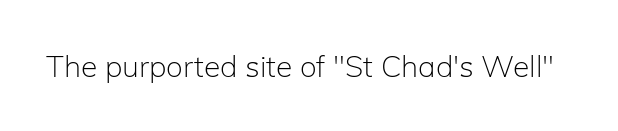
{"serif": "no", "italic": "no", "bold": "no", "weight": "light", "width": "normal", "stroke_contrast": "low", "x_height": "medium", "monospaced": "no", "underline": "no", "letter_spacing": "normal", "letter_spacing_em": 0.0, "glyph_px": 30}
